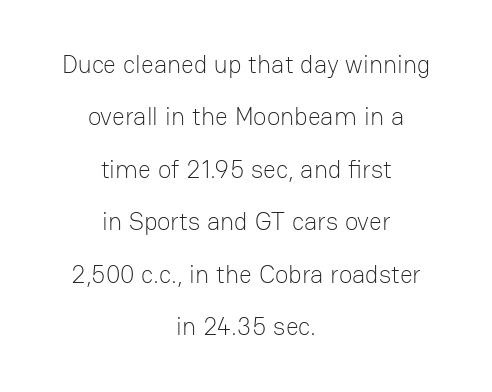
Q: Is the text bold? A: No.
Q: Is the text italic (slanted)? A: No, it is upright.
Q: Is the text underlined? A: No.
Q: How is the paragraph aligned? A: Centered.
Q: Is the spacing between letters normal or unusually wide? A: Normal.
Q: Is the spacing between lines tight, normal or loose? A: Loose.
